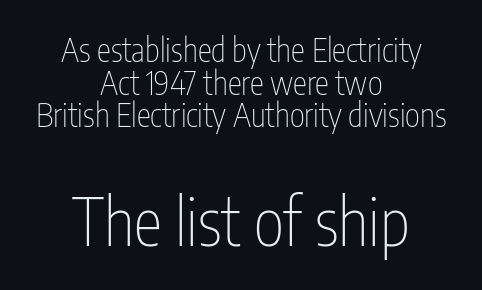
The image shows 65 px thin, condensed sans-serif type, upright; set centered, tight line spacing (1.02x), normal letter spacing, not underlined; the second (bottom) block is 2.03x larger; low stroke contrast and a medium x-height.
